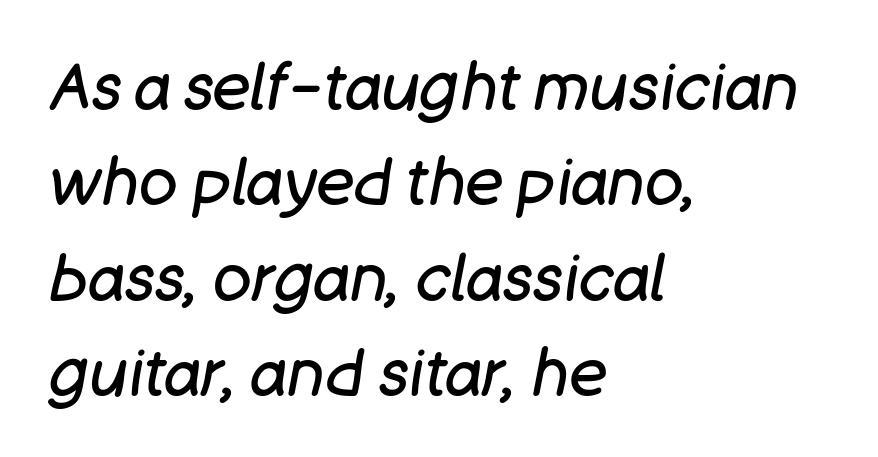
{"italic": "yes", "lean": "right", "slant_degrees": 11, "bold": "no", "weight": "regular", "width": "normal", "stroke_contrast": "low", "x_height": "large", "monospaced": "no", "underline": "no", "align": "left", "line_spacing": "normal", "line_spacing_ratio": 1.49, "letter_spacing": "normal", "letter_spacing_em": 0.0, "glyph_px": 64}
